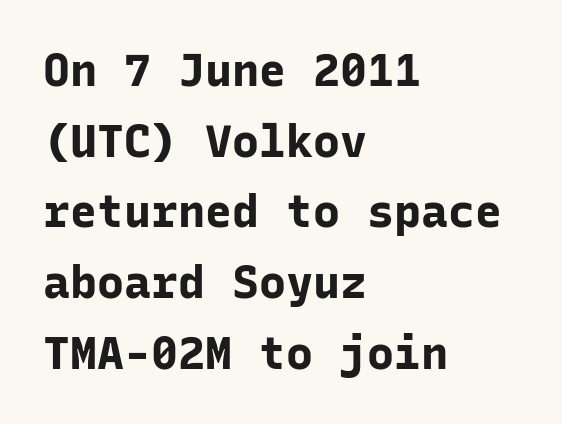
Descenders are the only things crossing below the line. Examine the stroke ends and you'll find no serifs. A normal amount of white space separates one row of letters from the next. The rag falls on the right side of this text block. The letters march in equal steps, a hallmark of fixed-pitch type.
